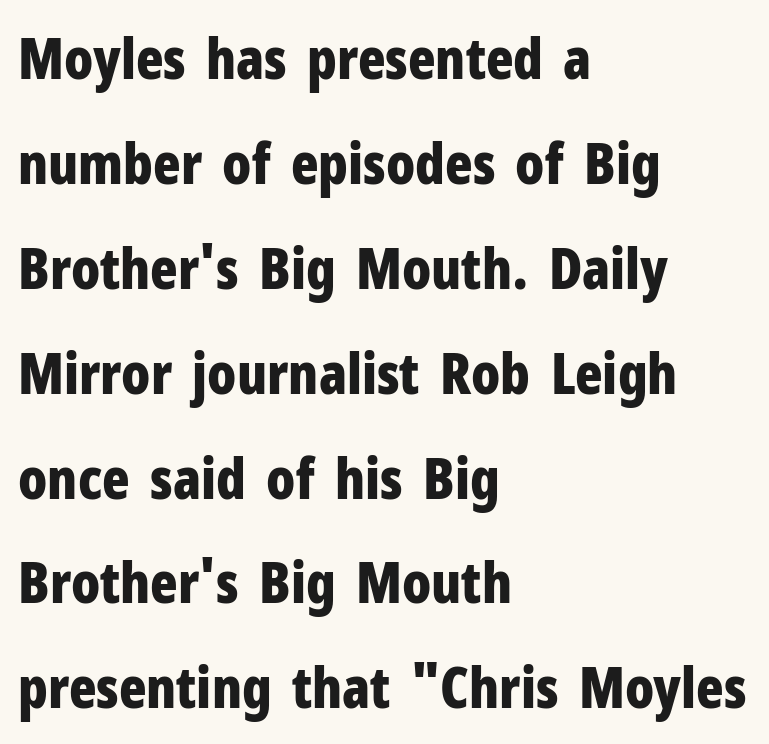
Glyph-to-glyph distance matches everyday printed text. This sample uses a sans-serif face. The lines in this sample share a left origin and differ only in where they stop. The rendering uses a bold face; every stroke is thick and dark.
